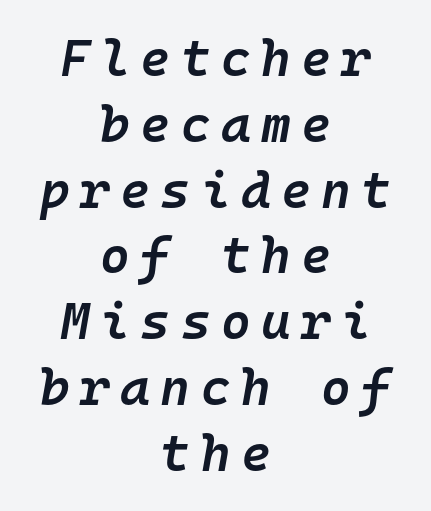
{"italic": "yes", "lean": "right", "slant_degrees": 10, "bold": "semi", "weight": "semibold", "width": "normal", "stroke_contrast": "low", "x_height": "medium", "monospaced": "yes", "underline": "no", "align": "center", "line_spacing": "normal", "line_spacing_ratio": 1.29, "letter_spacing": "wide", "letter_spacing_em": 0.2, "glyph_px": 51}
